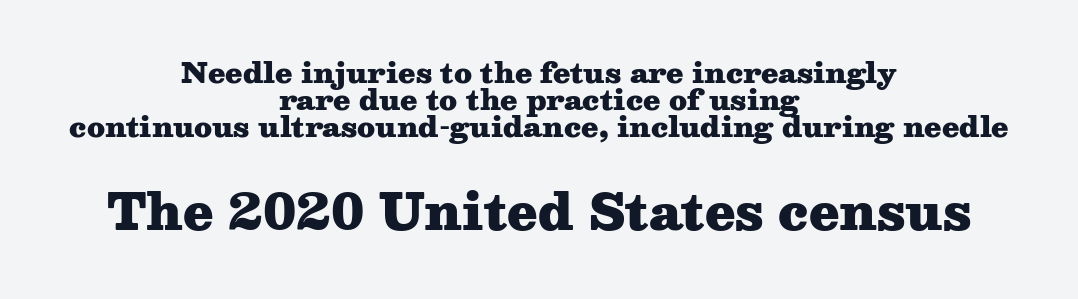
Q: Is the text bold? A: Yes.
Q: Is the text italic (slanted)? A: No, it is upright.
Q: Is the typeface a serif or a sans-serif typeface? A: Serif.
Q: Is the text underlined? A: No.
Q: How is the paragraph aligned? A: Centered.
Q: Is the spacing between letters normal or unusually wide? A: Normal.
Q: Is the spacing between lines tight, normal or loose? A: Tight.
Q: Which block of text is set in a larger size, the first (top) or the second (bottom)? A: The second (bottom) one.
Q: Width (condensed, normal, or wide)? A: Wide.
Q: Stroke contrast? A: Medium.
Q: x-height? A: Medium.
Q: Monospaced? A: No.
